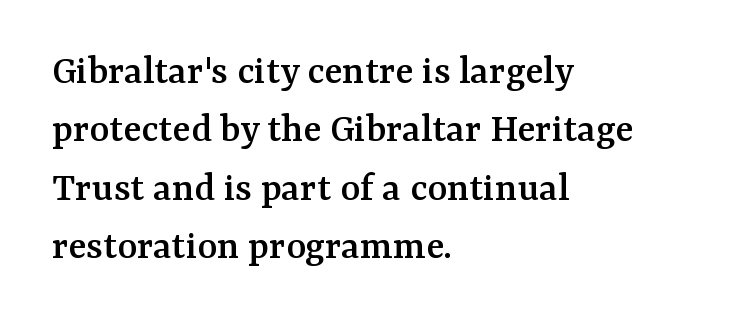
Serifs: yes, visible at the terminals of the letterforms. This block has exactly the height ordinary leading produces. Plain, unruled lines of type. Tall strokes in this sample are plumb rather than angled.
